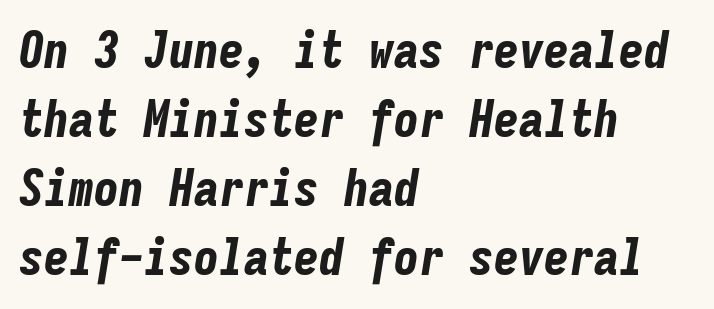
The image shows 50 px bold, condensed type, italic (leaning right), monospaced; set left-aligned, normal line spacing (1.38x), normal letter spacing, not underlined; low stroke contrast and a medium x-height.
